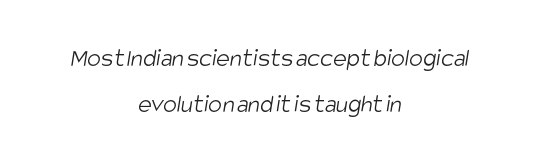
The image shows 26 px text type; set centered, line spacing 1.77x, normal letter spacing, not underlined.
